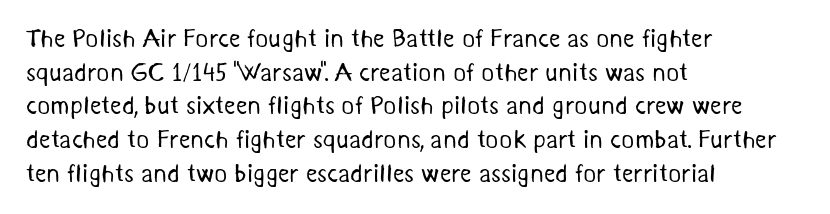
This reads as an unemphasized weight, regular at the heaviest. Honestly, the row spacing looks completely unremarkable. The paragraph shown leans on its left margin. The passage shown has conventional tracking throughout. Descenders hang freely into open space.
